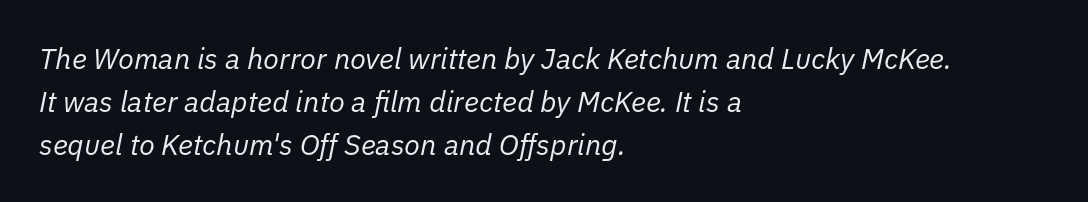
The image shows 29 px regular-weight type, italic (leaning right); set left-aligned, normal line spacing (1.48x), normal letter spacing, not underlined; low stroke contrast and a medium x-height.
